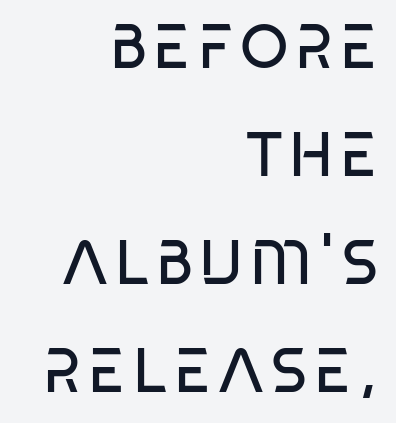
The image shows 62 px regular-weight, condensed sans-serif type; set right-aligned, line spacing 1.74x, not underlined; low stroke contrast and a large x-height.
